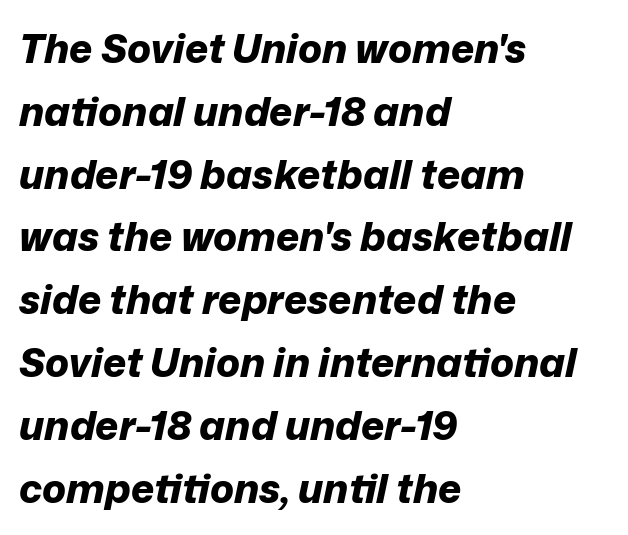
{"italic": "yes", "lean": "right", "slant_degrees": 12, "bold": "yes", "weight": "bold", "width": "normal", "stroke_contrast": "low", "x_height": "medium", "monospaced": "no", "underline": "no", "align": "left", "line_spacing": "normal", "line_spacing_ratio": 1.57, "letter_spacing": "normal", "letter_spacing_em": 0.0, "glyph_px": 40}
